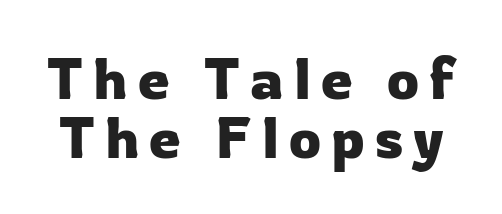
Q: Is the text italic (slanted)? A: No, it is upright.
Q: Is the typeface a serif or a sans-serif typeface? A: Sans-serif.
Q: Is the text underlined? A: No.
Q: Is the spacing between lines tight, normal or loose? A: Tight.
Q: Width (condensed, normal, or wide)? A: Normal.
Q: Stroke contrast? A: Low.
Q: x-height? A: Medium.
Q: Monospaced? A: No.
